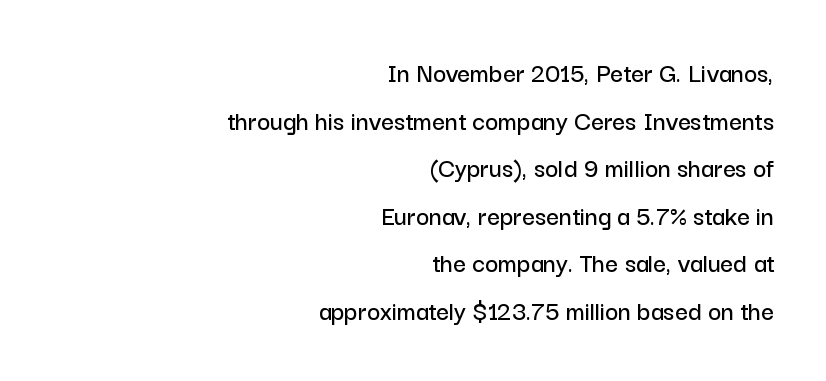
The image shows 28 px sans-serif type, upright; set right-aligned, normal line spacing (1.7x), normal letter spacing, not underlined; low stroke contrast and a medium x-height.
